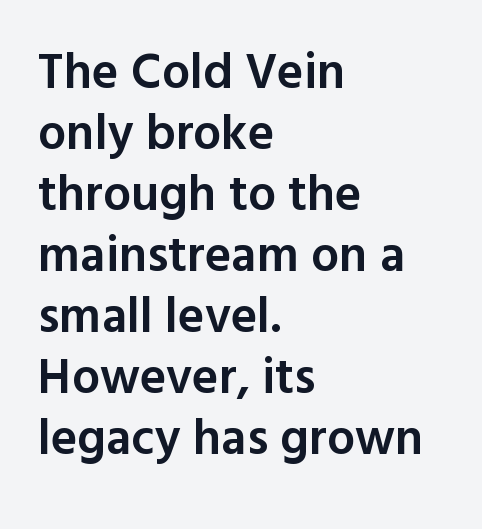
Lines of text with bare space underneath. Is this a fixed-width face? No — the glyphs have proportional, varying widths. Check where the strokes stop: nothing finishes them off — pure sans. The rendering keeps characters at their native spacing.
